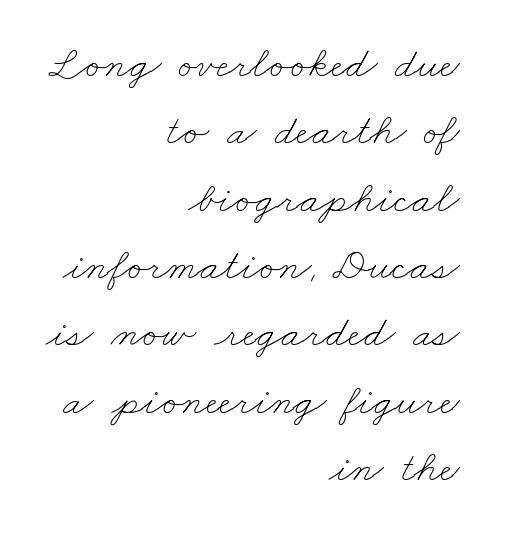
Q: Is the text bold? A: No.
Q: Is the text underlined? A: No.
Q: How is the paragraph aligned? A: Right-aligned.
Q: Is the spacing between letters normal or unusually wide? A: Normal.
Q: Is the spacing between lines tight, normal or loose? A: Normal.
Q: Width (condensed, normal, or wide)? A: Wide.
Q: Stroke contrast? A: Low.
Q: x-height? A: Small.
Q: Monospaced? A: No.
